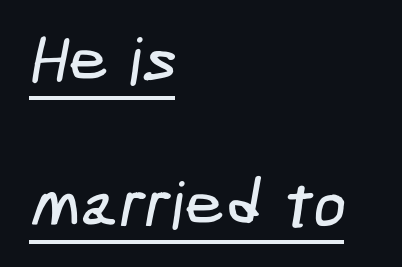
The image shows 65 px condensed sans-serif type; set left-aligned, loose line spacing (2.21x), normal letter spacing, underlined; low stroke contrast and a medium x-height.
